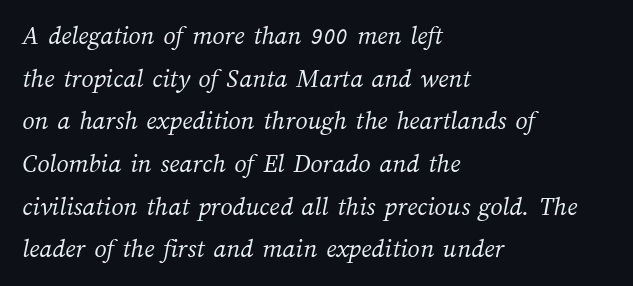
{"bold": "no", "underline": "no", "align": "left", "line_spacing": "normal", "line_spacing_ratio": 1.58, "letter_spacing": "normal", "letter_spacing_em": 0.0, "glyph_px": 27}
